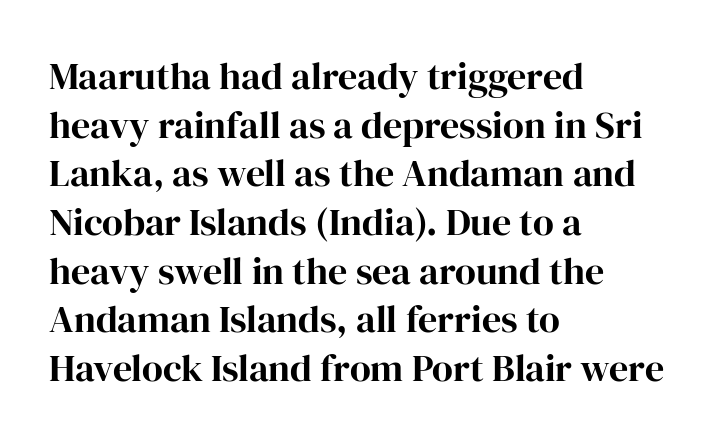
The image shows 38 px serif type, upright; set left-aligned, normal line spacing (1.28x), normal letter spacing, not underlined; high stroke contrast and a medium x-height.
